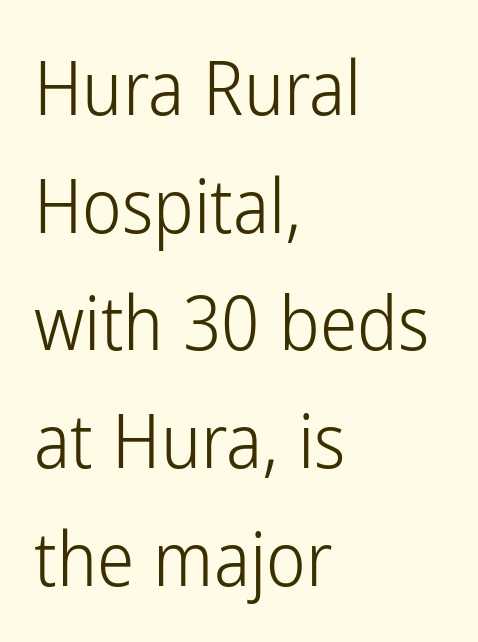
The type family on display is of the sans-serif kind. Bold? No — there's no thickening of the strokes. Note the varied advance widths — an 'i' is clearly narrower than an 'm'. Students, observe: this is what conventionally led text looks like. These lines are set flush left with a ragged right edge.
